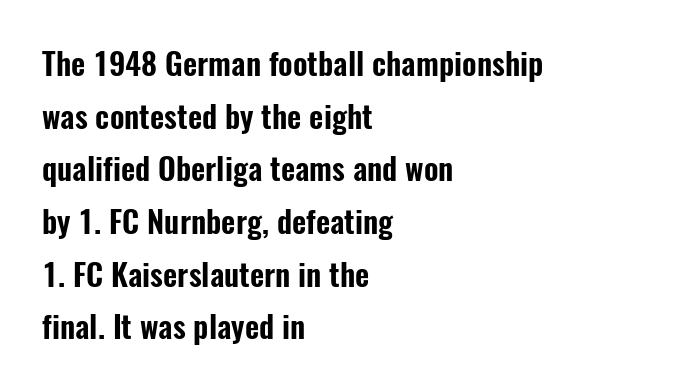
Q: Is the text italic (slanted)? A: No, it is upright.
Q: Is the typeface a serif or a sans-serif typeface? A: Sans-serif.
Q: Is the text underlined? A: No.
Q: How is the paragraph aligned? A: Left-aligned.
Q: Is the spacing between letters normal or unusually wide? A: Normal.
Q: Is the spacing between lines tight, normal or loose? A: Normal.
Q: Width (condensed, normal, or wide)? A: Condensed.
Q: Stroke contrast? A: Low.
Q: x-height? A: Medium.
Q: Monospaced? A: No.
